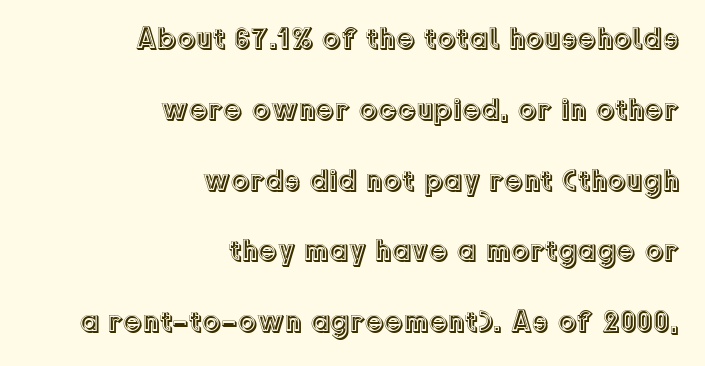
The image shows 30 px text type, upright; set right-aligned, loose line spacing (2.36x), normal letter spacing, not underlined; a medium x-height.
